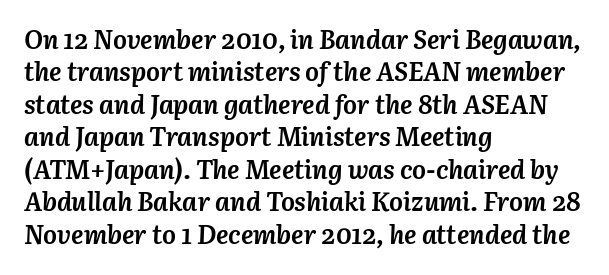
Q: Is the text bold? A: Yes.
Q: Is the text italic (slanted)? A: Yes, it leans right by about 3 degrees.
Q: Is the text underlined? A: No.
Q: How is the paragraph aligned? A: Left-aligned.
Q: Is the spacing between letters normal or unusually wide? A: Normal.
Q: Is the spacing between lines tight, normal or loose? A: Normal.
